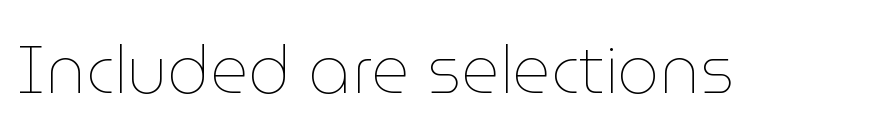
Q: Is the text bold? A: No.
Q: Is the text italic (slanted)? A: No, it is upright.
Q: Is the text underlined? A: No.
Q: Is the spacing between letters normal or unusually wide? A: Normal.
Q: Width (condensed, normal, or wide)? A: Normal.
Q: Stroke contrast? A: Low.
Q: x-height? A: Medium.
Q: Monospaced? A: No.
